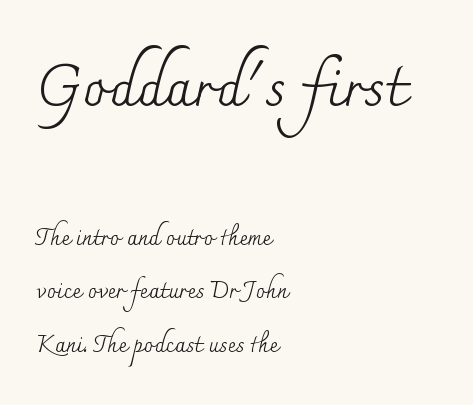
{"serif": "yes", "bold": "no", "weight": "regular", "width": "normal", "stroke_contrast": "medium", "x_height": "small", "monospaced": "no", "underline": "no", "align": "left", "line_spacing": "loose", "line_spacing_ratio": 2.32, "letter_spacing": "normal", "letter_spacing_em": 0.0, "larger_block": "first", "size_ratio": 2.52, "glyph_px": 58}
